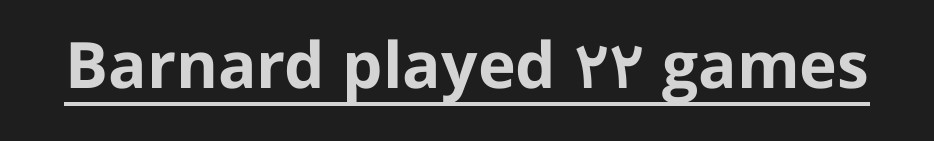
{"serif": "no", "italic": "no", "bold": "yes", "weight": "bold", "width": "normal", "stroke_contrast": "low", "x_height": "medium", "monospaced": "no", "underline": "yes", "letter_spacing": "normal", "letter_spacing_em": 0.0, "glyph_px": 64}
